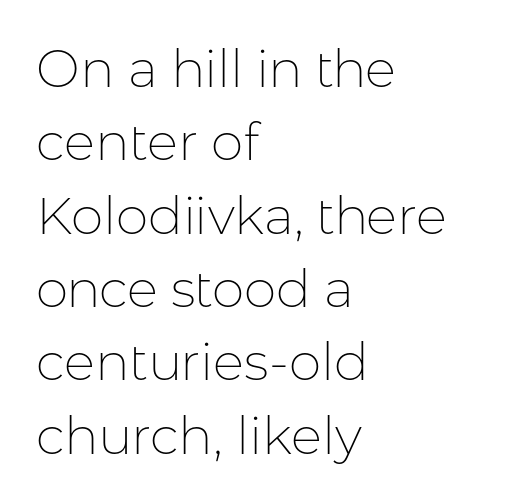
{"serif": "no", "italic": "no", "bold": "no", "weight": "thin", "width": "normal", "stroke_contrast": "low", "x_height": "medium", "monospaced": "no", "underline": "no", "align": "left", "line_spacing": "normal", "line_spacing_ratio": 1.41, "letter_spacing": "normal", "letter_spacing_em": 0.0, "glyph_px": 52}
